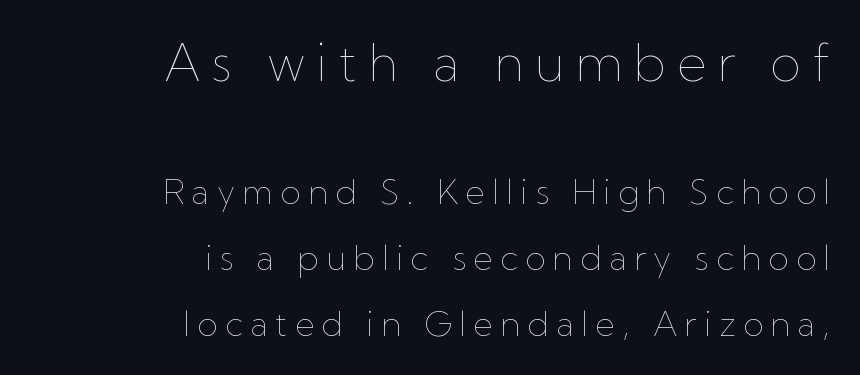
{"italic": "no", "bold": "no", "weight": "thin", "width": "normal", "stroke_contrast": "low", "x_height": "medium", "monospaced": "no", "underline": "no", "align": "right", "line_spacing": "loose", "line_spacing_ratio": 1.94, "letter_spacing": "wide", "letter_spacing_em": 0.21, "larger_block": "first", "size_ratio": 1.5, "glyph_px": 51}
